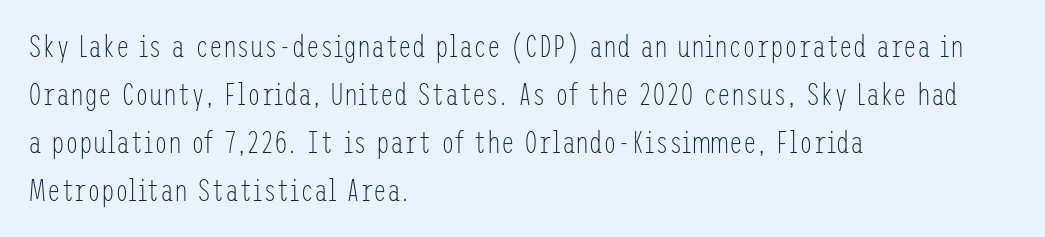
{"serif": "no", "italic": "no", "bold": "no", "weight": "light", "width": "condensed", "stroke_contrast": "low", "x_height": "medium", "underline": "no", "align": "left", "line_spacing": "normal", "line_spacing_ratio": 1.55, "letter_spacing": "normal", "letter_spacing_em": 0.0, "glyph_px": 31}
